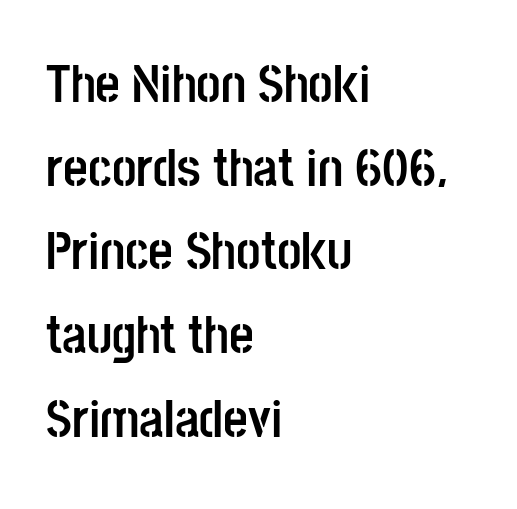
{"serif": "no", "italic": "no", "bold": "yes", "weight": "semibold", "width": "condensed", "stroke_contrast": "low", "x_height": "large", "monospaced": "no", "underline": "no", "align": "left", "line_spacing": "normal", "line_spacing_ratio": 1.55, "letter_spacing": "normal", "letter_spacing_em": 0.0, "glyph_px": 54}
